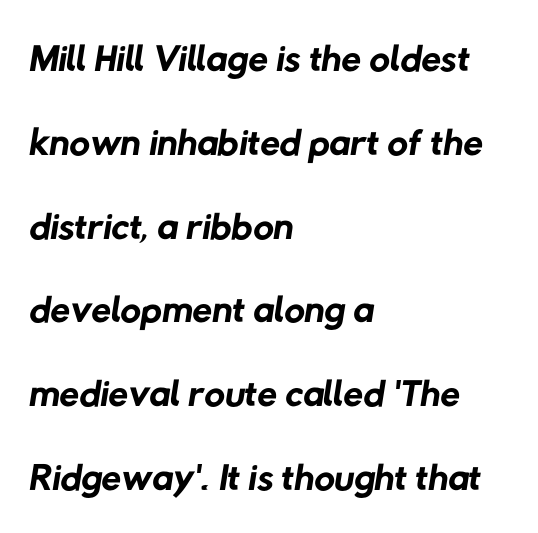
{"serif": "no", "bold": "no", "weight": "regular", "width": "normal", "stroke_contrast": "low", "x_height": "medium", "monospaced": "no", "underline": "no", "align": "left", "line_spacing": "normal", "line_spacing_ratio": 1.47, "letter_spacing": "normal", "letter_spacing_em": 0.0, "glyph_px": 57}
